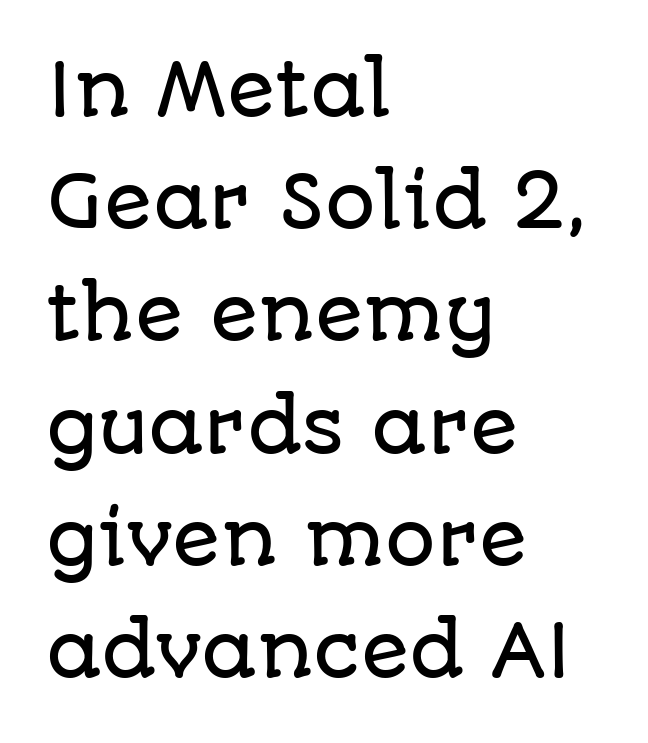
{"serif": "no", "italic": "no", "width": "normal", "stroke_contrast": "low", "x_height": "large", "monospaced": "no", "underline": "no", "align": "left", "line_spacing": "normal", "line_spacing_ratio": 1.58, "letter_spacing": "normal", "letter_spacing_em": 0.0, "glyph_px": 71}
